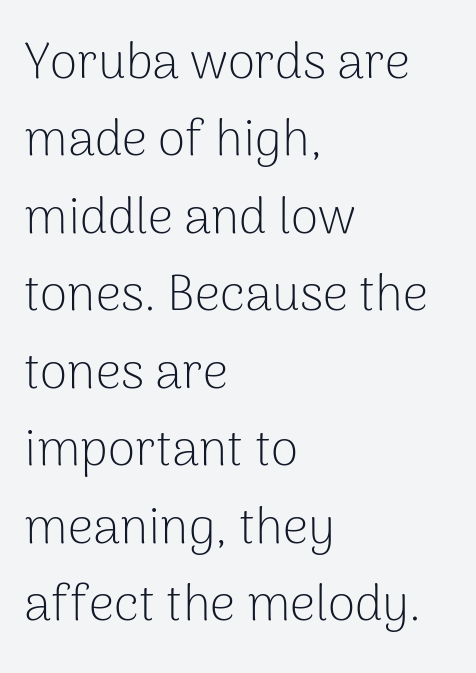
Q: Is the text bold? A: No.
Q: Is the text italic (slanted)? A: No, it is upright.
Q: Is the typeface a serif or a sans-serif typeface? A: Sans-serif.
Q: Is the text underlined? A: No.
Q: How is the paragraph aligned? A: Left-aligned.
Q: Is the spacing between letters normal or unusually wide? A: Normal.
Q: Is the spacing between lines tight, normal or loose? A: Normal.
Q: Width (condensed, normal, or wide)? A: Normal.
Q: Stroke contrast? A: Low.
Q: x-height? A: Medium.
Q: Monospaced? A: No.
